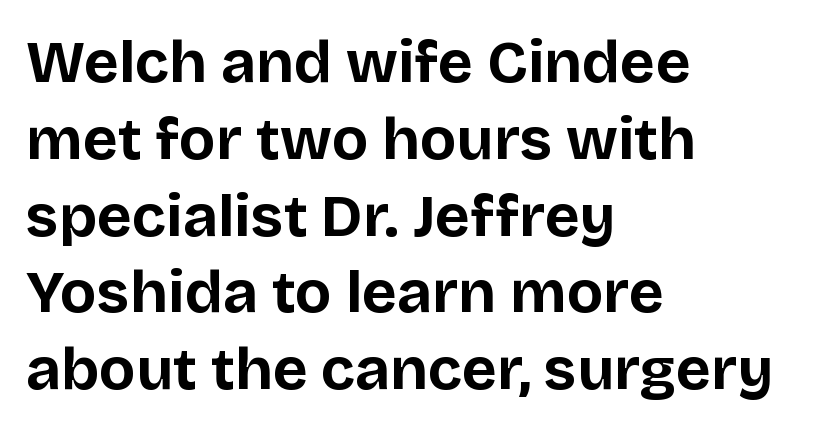
{"serif": "no", "italic": "no", "bold": "yes", "weight": "bold", "width": "normal", "stroke_contrast": "low", "x_height": "large", "monospaced": "no", "underline": "no", "align": "left", "line_spacing": "normal", "line_spacing_ratio": 1.28, "letter_spacing": "normal", "letter_spacing_em": 0.0, "glyph_px": 60}
